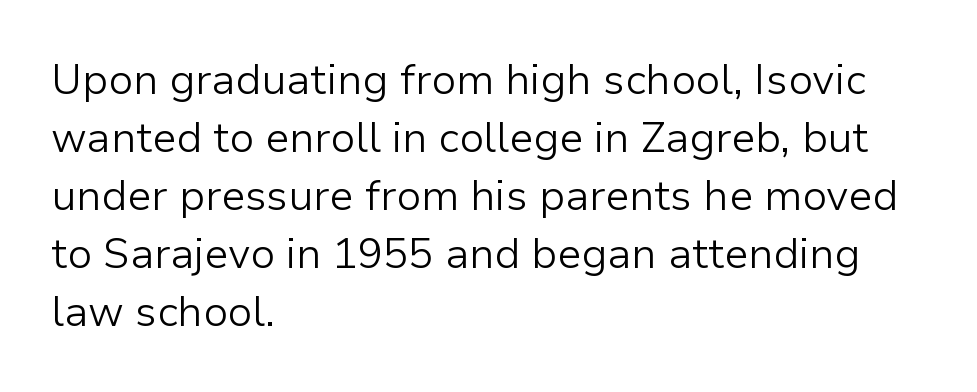
The image shows 42 px light sans-serif type, upright; set left-aligned, normal line spacing (1.38x), normal letter spacing, not underlined; low stroke contrast and a medium x-height.
